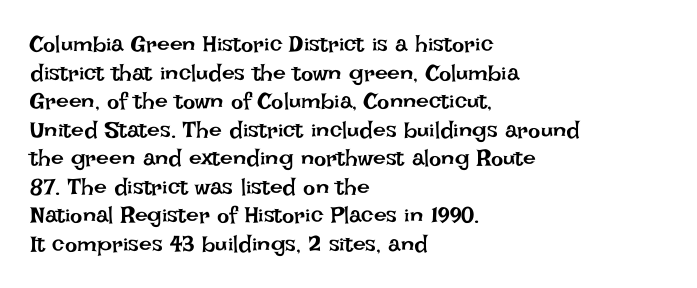
Q: Is the text bold? A: No.
Q: Is the text italic (slanted)? A: No, it is upright.
Q: Is the text underlined? A: No.
Q: How is the paragraph aligned? A: Left-aligned.
Q: Is the spacing between letters normal or unusually wide? A: Normal.
